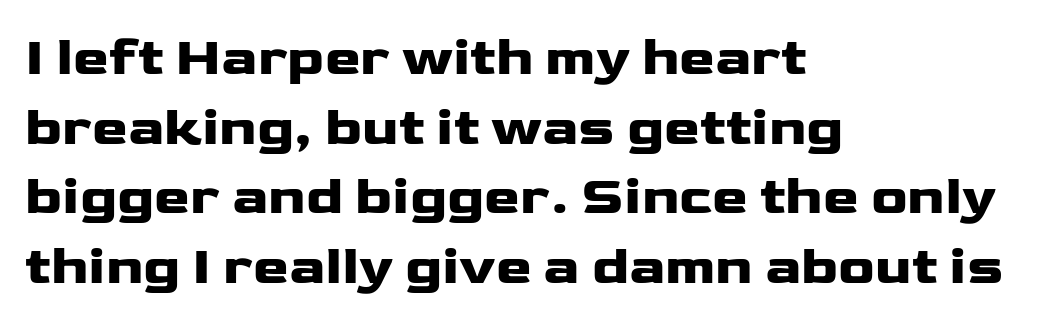
{"serif": "no", "italic": "no", "bold": "yes", "weight": "heavy", "width": "wide", "stroke_contrast": "low", "x_height": "medium", "monospaced": "no", "underline": "no", "align": "left", "line_spacing": "normal", "line_spacing_ratio": 1.29, "letter_spacing": "normal", "letter_spacing_em": 0.0, "glyph_px": 54}
